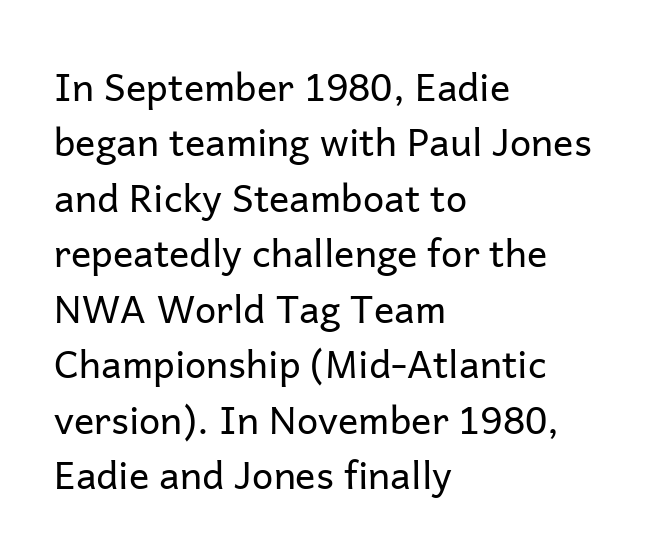
No letter is thick-stroked: the sample isn't bold. Unlike a traditional serif, this face leaves its strokes unadorned. The rendering uses natural spacing where letterforms have individual widths. Underline: absent. Tall strokes in this sample are plumb rather than angled.
